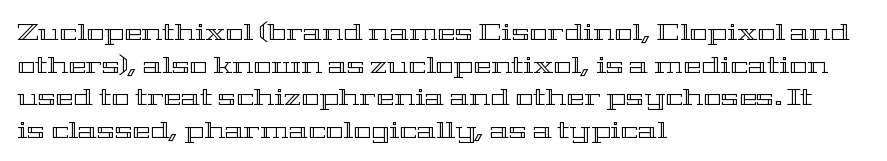
The image shows 24 px text type, upright; set left-aligned, normal line spacing (1.36x), normal letter spacing, not underlined.
